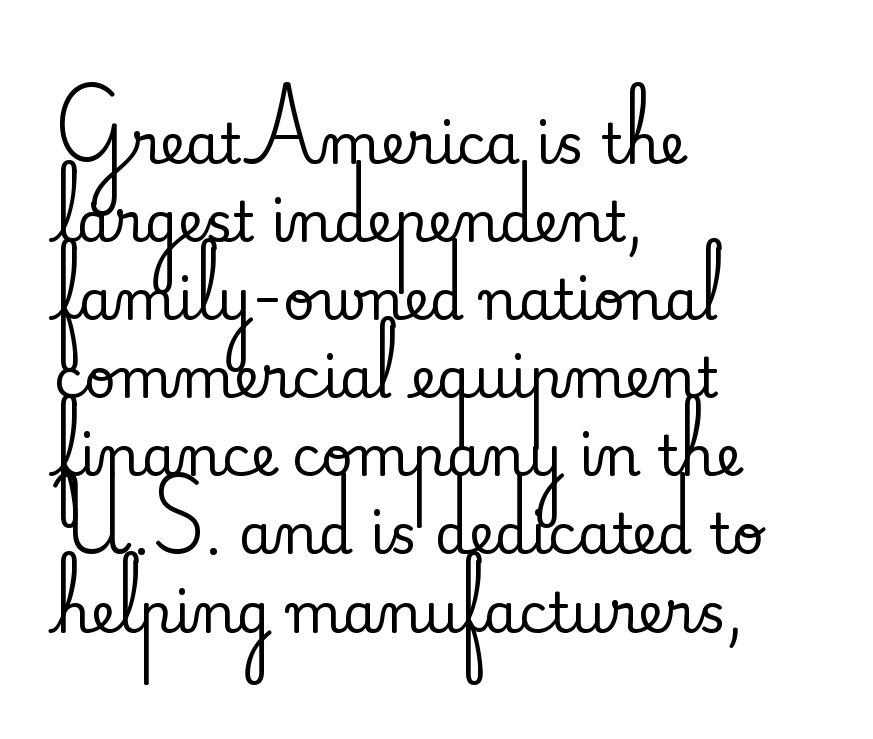
Yep, those are serifs on the letters. In CSS terms this would be text-align: left. Do the characters align in a grid? No, the font is proportional. Each new line begins a customary step beneath the previous one.
